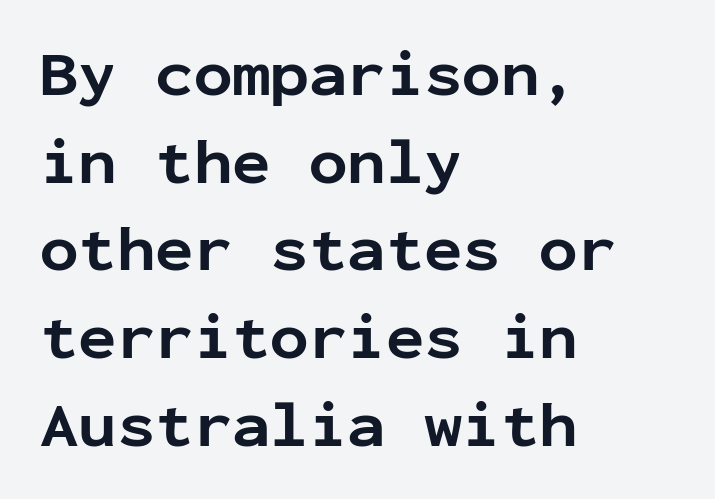
It's the straight-up-and-down kind of type. The letters march in equal steps, a hallmark of fixed-pitch type. Compared with typical paragraphs, the rows here are spaced about the same. Heavy-handed strokes throughout: this text is bold.
